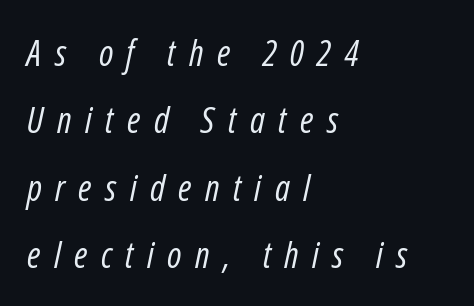
Q: Is the text bold? A: No.
Q: Is the text italic (slanted)? A: Yes, it leans right by about 12 degrees.
Q: Is the text underlined? A: No.
Q: How is the paragraph aligned? A: Left-aligned.
Q: Is the spacing between letters normal or unusually wide? A: Unusually wide.
Q: Width (condensed, normal, or wide)? A: Condensed.
Q: Stroke contrast? A: Low.
Q: x-height? A: Medium.
Q: Monospaced? A: No.
